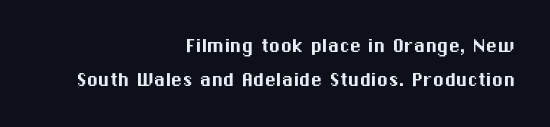
A flush-right, rag-left setting is used for this passage. The line texture is even and compact thanks to regular tracking. These lines sit exactly where default settings would place them. The zone under the glyphs is completely vacant.
